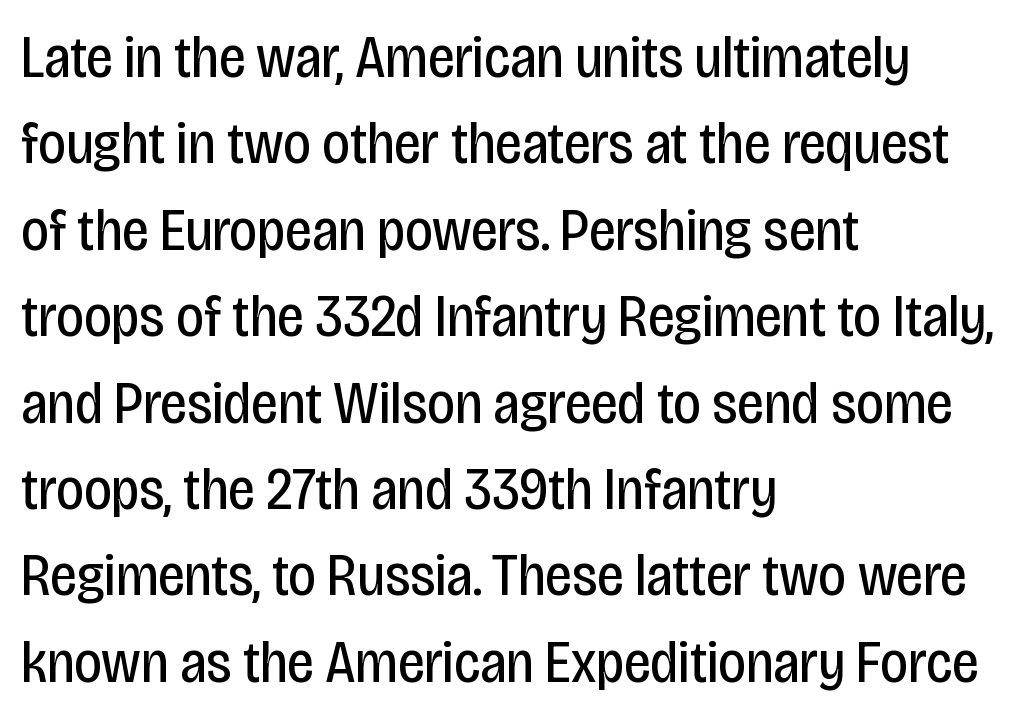
Leftover space on each line is placed entirely after the last word. There is no visible air inserted between adjacent glyphs. The passage shown is typed in a proportional face where columns would drift. Rule under the text: the space is simply empty. A typesetter would label this face a sans. The typography opts for an upright posture over an oblique one.
